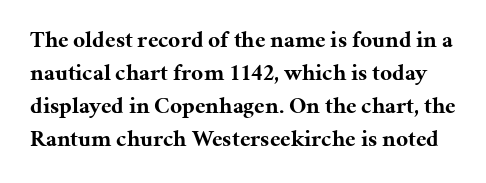
The image shows 23 px bold type, upright; set normal line spacing (1.43x), normal letter spacing, not underlined.
